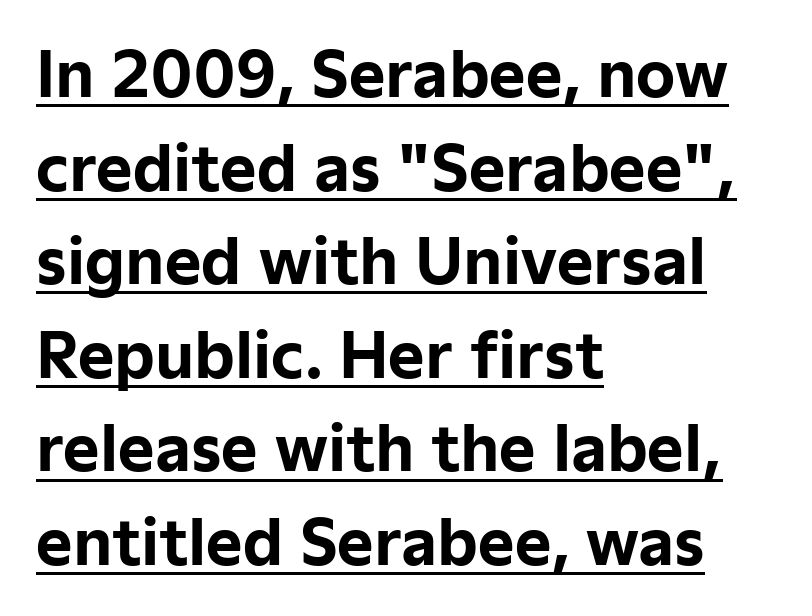
Is the type bold? Yes — the strokes are clearly thick and heavy. The letters advance in unequal steps, a hallmark of proportional type. When letters stand straight like this, we call the style roman or upright. Decoration check: the copy is underlined.
